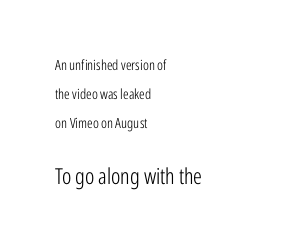
Q: Is the text bold? A: No.
Q: Is the text italic (slanted)? A: No, it is upright.
Q: Is the text underlined? A: No.
Q: How is the paragraph aligned? A: Left-aligned.
Q: Is the spacing between letters normal or unusually wide? A: Normal.
Q: Is the spacing between lines tight, normal or loose? A: Loose.
Q: Which block of text is set in a larger size, the first (top) or the second (bottom)? A: The second (bottom) one.
